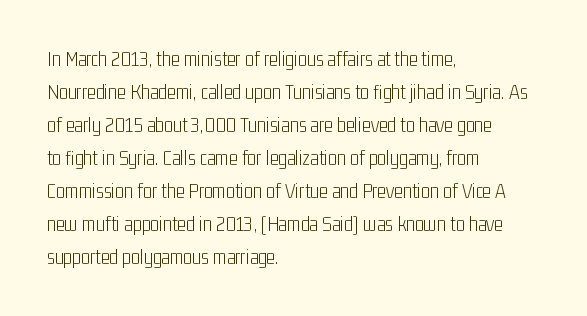
{"italic": "no", "bold": "no", "underline": "no", "align": "left", "line_spacing": "normal", "line_spacing_ratio": 1.57, "letter_spacing": "normal", "letter_spacing_em": 0.0, "glyph_px": 21}
